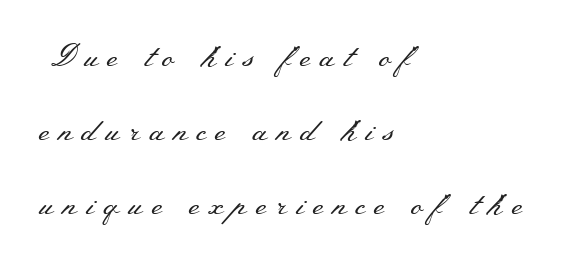
Q: Is the text bold? A: No.
Q: Is the text italic (slanted)? A: Yes.
Q: Is the typeface a serif or a sans-serif typeface? A: Serif.
Q: Is the text underlined? A: No.
Q: How is the paragraph aligned? A: Left-aligned.
Q: Is the spacing between letters normal or unusually wide? A: Unusually wide.
Q: Is the spacing between lines tight, normal or loose? A: Loose.
Q: Width (condensed, normal, or wide)? A: Wide.
Q: Stroke contrast? A: Medium.
Q: x-height? A: Small.
Q: Monospaced? A: No.
